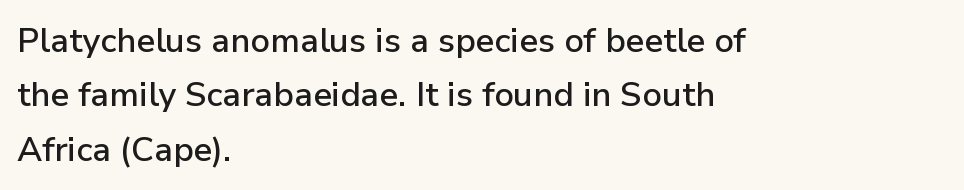
{"serif": "no", "italic": "no", "width": "normal", "stroke_contrast": "low", "x_height": "medium", "monospaced": "no", "underline": "no", "align": "left", "line_spacing": "normal", "line_spacing_ratio": 1.6, "letter_spacing": "normal", "letter_spacing_em": 0.0, "glyph_px": 34}
